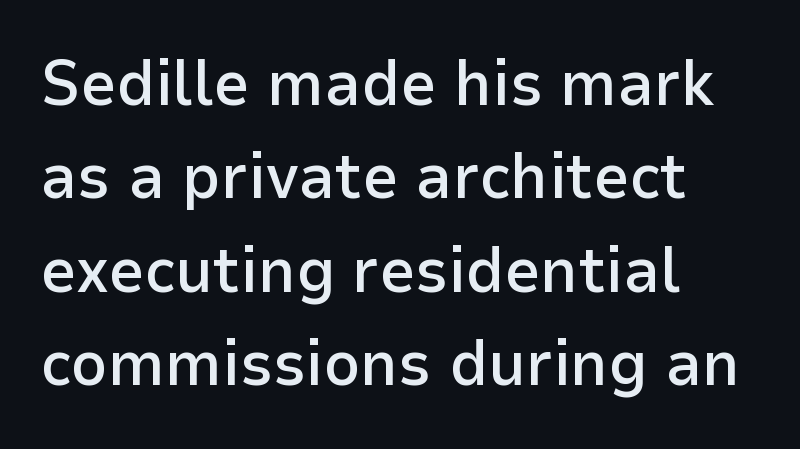
Evenly set lines give the paragraph a standard silhouette. Think of a printed novel: that variable character pitch is what you see here. Semibold letterforms, between regular and bold. The gaps between neighbouring characters are ordinary and unremarkable. The lettering holds an erect, upright posture throughout. Clear beneath every line of the passage.
